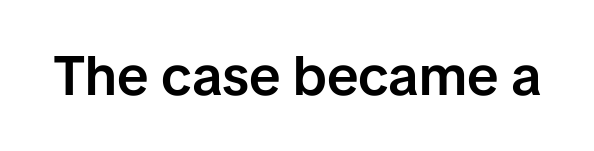
You can tell from the bare stems that sans-serif type was used. Caption: standard tracking, unaltered. Is this a fixed-width face? No — the glyphs have proportional, varying widths. Strokes here are thickened, but only to semibold level.
